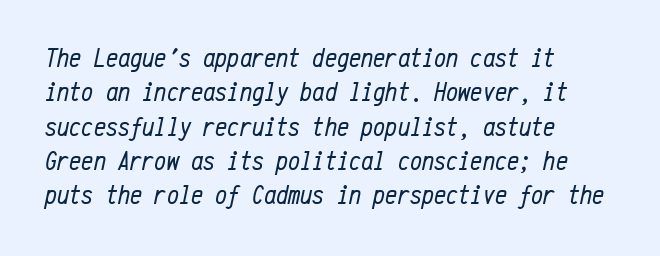
{"italic": "yes", "lean": "right", "slant_degrees": 12, "bold": "no", "underline": "no", "align": "left", "line_spacing": "normal", "line_spacing_ratio": 1.27, "letter_spacing": "normal", "letter_spacing_em": 0.0, "glyph_px": 27}
